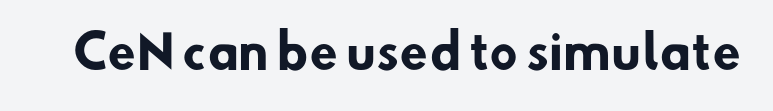
{"serif": "no", "bold": "yes", "weight": "heavy", "width": "normal", "stroke_contrast": "low", "x_height": "small", "monospaced": "no", "underline": "no", "letter_spacing": "normal", "letter_spacing_em": 0.0, "glyph_px": 46}
